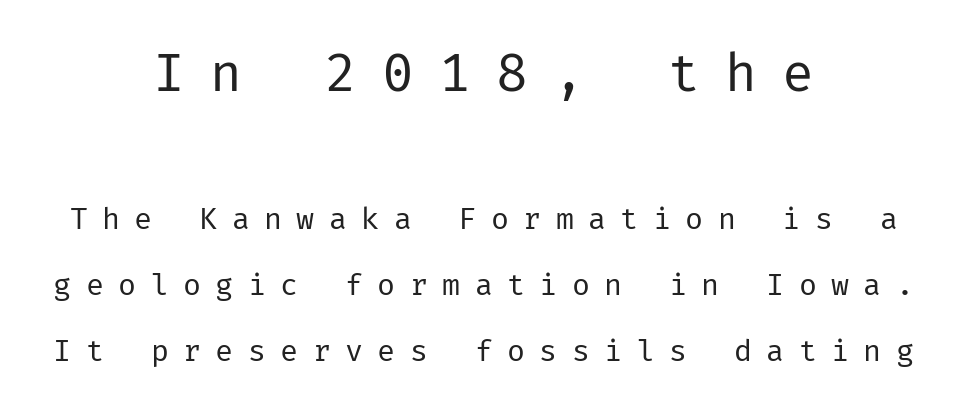
Q: Is the text bold? A: No.
Q: Is the text italic (slanted)? A: No, it is upright.
Q: Is the typeface a serif or a sans-serif typeface? A: Sans-serif.
Q: Is the text underlined? A: No.
Q: How is the paragraph aligned? A: Centered.
Q: Is the spacing between letters normal or unusually wide? A: Unusually wide.
Q: Is the spacing between lines tight, normal or loose? A: Loose.
Q: Which block of text is set in a larger size, the first (top) or the second (bottom)? A: The first (top) one.
Q: Width (condensed, normal, or wide)? A: Normal.
Q: Stroke contrast? A: Low.
Q: x-height? A: Medium.
